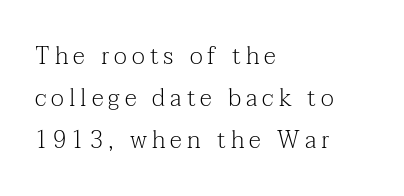
{"italic": "no", "bold": "no", "underline": "no", "align": "left", "line_spacing_ratio": 1.75, "letter_spacing": "wide", "letter_spacing_em": 0.21, "glyph_px": 24}
